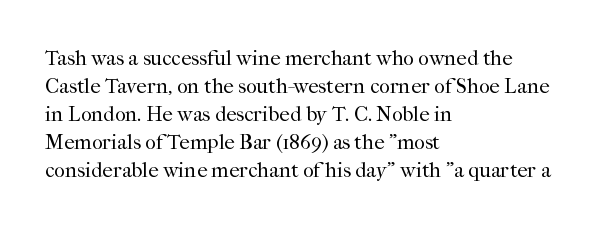
The image shows 21 px text type, upright; set left-aligned, normal line spacing (1.33x), normal letter spacing, not underlined.
